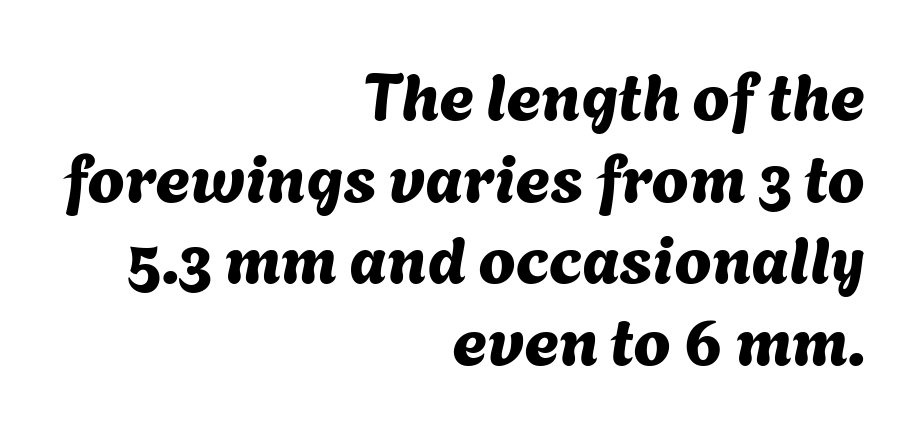
Q: Is the typeface a serif or a sans-serif typeface? A: Sans-serif.
Q: Is the text underlined? A: No.
Q: How is the paragraph aligned? A: Right-aligned.
Q: Is the spacing between letters normal or unusually wide? A: Normal.
Q: Width (condensed, normal, or wide)? A: Normal.
Q: Stroke contrast? A: Medium.
Q: x-height? A: Medium.
Q: Monospaced? A: No.
